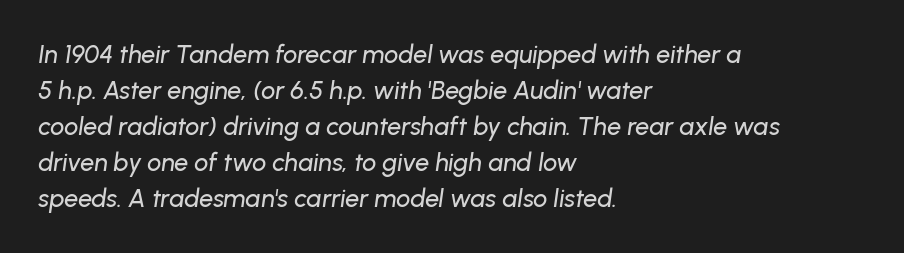
Q: Is the text italic (slanted)? A: Yes, it leans right by about 8 degrees.
Q: Is the text underlined? A: No.
Q: How is the paragraph aligned? A: Left-aligned.
Q: Is the spacing between letters normal or unusually wide? A: Normal.
Q: Is the spacing between lines tight, normal or loose? A: Normal.
